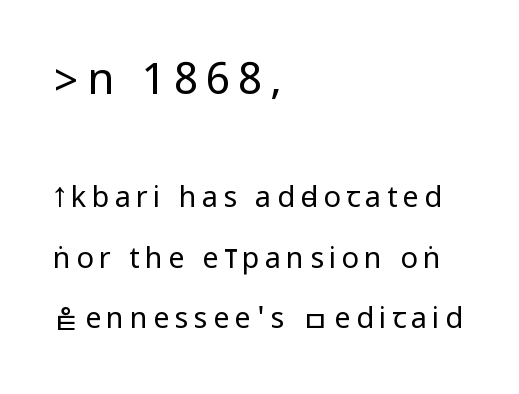
Anything drawn beneath the words? Only blank space. The type sits square on the baseline with zero lean. The text block is weighted toward the left margin, trailing off unevenly rightward. No feet cap the strokes, marking this as sans-serif type. Reading top to bottom, the characters get smaller at the block break.
